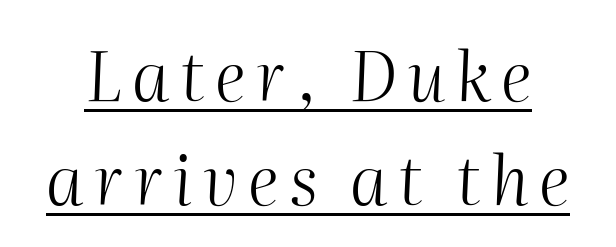
The image shows 68 px light type, italic (leaning right); set normal line spacing (1.53x), underlined; medium stroke contrast and a medium x-height.
